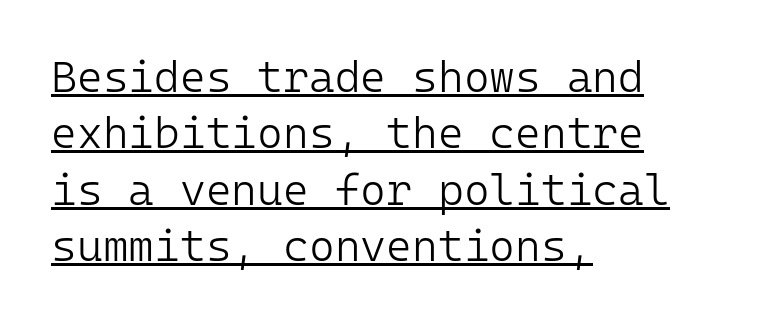
This sample carries an underscore along the baseline area. No chunkiness to these letters — they're not bold. The rendering keeps characters at their native spacing. Normally led — the rows are evenly, conventionally spaced.
